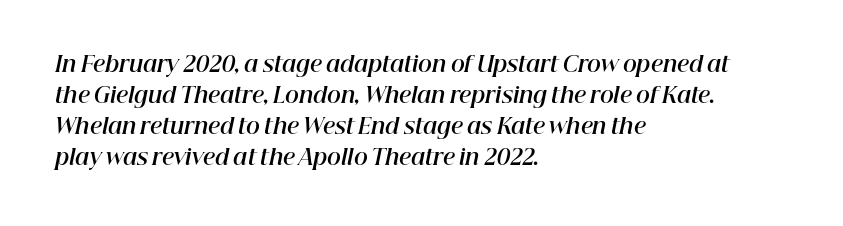
{"italic": "yes", "lean": "right", "slant_degrees": 12, "bold": "yes", "underline": "no", "align": "left", "line_spacing": "normal", "line_spacing_ratio": 1.48, "letter_spacing": "normal", "letter_spacing_em": 0.0, "glyph_px": 21}
